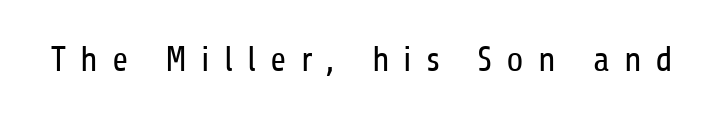
The image shows 35 px regular-weight, condensed sans-serif type, upright; set unusually wide letter spacing (+0.4 em), not underlined; low stroke contrast and a medium x-height.
